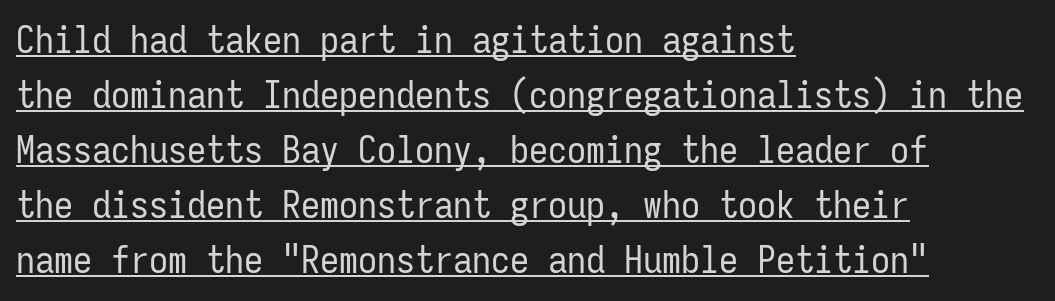
{"serif": "no", "italic": "no", "bold": "no", "weight": "regular", "width": "condensed", "stroke_contrast": "low", "x_height": "medium", "monospaced": "yes", "underline": "yes", "align": "left", "line_spacing": "normal", "line_spacing_ratio": 1.45, "letter_spacing": "normal", "letter_spacing_em": 0.0, "glyph_px": 38}
